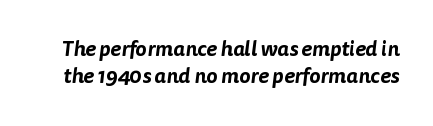
{"underline": "no", "line_spacing": "normal", "line_spacing_ratio": 1.28, "letter_spacing": "normal", "letter_spacing_em": 0.0, "glyph_px": 21}
